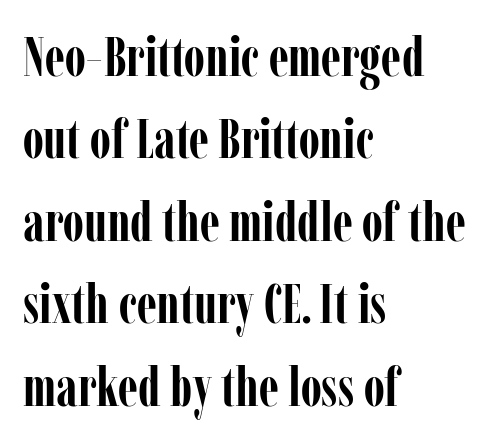
The image shows 55 px semibold, condensed serif type, upright; set left-aligned, normal line spacing (1.5x), normal letter spacing, not underlined; low stroke contrast and a medium x-height.
